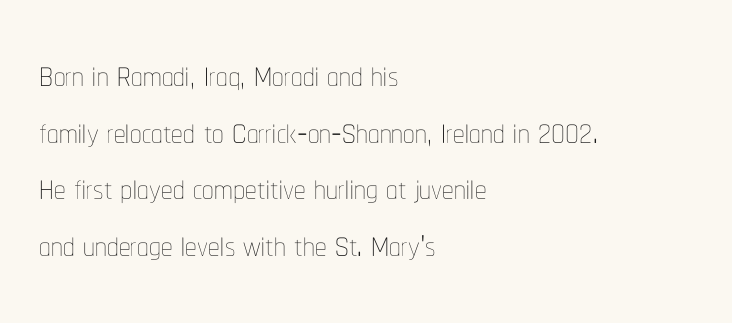
The image shows 46 px thin, condensed type, upright; set left-aligned, line spacing 1.23x, normal letter spacing, not underlined; low stroke contrast and a medium x-height.
